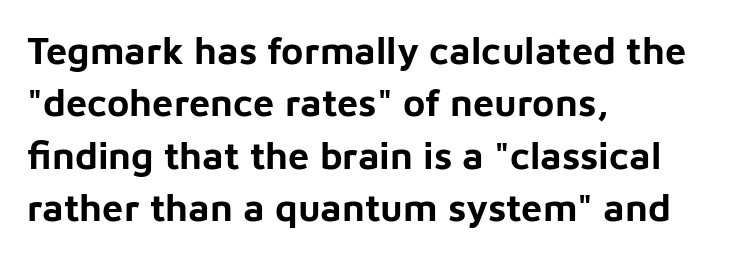
Q: Is the text bold? A: Yes.
Q: Is the text italic (slanted)? A: No, it is upright.
Q: Is the typeface a serif or a sans-serif typeface? A: Sans-serif.
Q: Is the text underlined? A: No.
Q: How is the paragraph aligned? A: Left-aligned.
Q: Is the spacing between letters normal or unusually wide? A: Normal.
Q: Is the spacing between lines tight, normal or loose? A: Normal.
Q: Width (condensed, normal, or wide)? A: Normal.
Q: Stroke contrast? A: Low.
Q: x-height? A: Medium.
Q: Monospaced? A: No.
